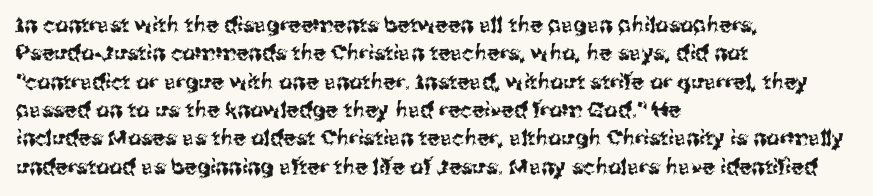
{"italic": "no", "underline": "no", "align": "left", "line_spacing": "normal", "line_spacing_ratio": 1.35, "letter_spacing": "normal", "letter_spacing_em": 0.0, "glyph_px": 21}
